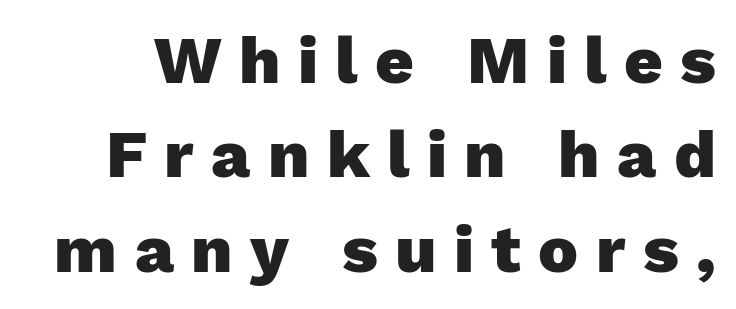
Q: Is the text bold? A: Yes.
Q: Is the text italic (slanted)? A: No, it is upright.
Q: Is the typeface a serif or a sans-serif typeface? A: Sans-serif.
Q: Is the text underlined? A: No.
Q: Is the spacing between letters normal or unusually wide? A: Unusually wide.
Q: Is the spacing between lines tight, normal or loose? A: Normal.
Q: Width (condensed, normal, or wide)? A: Normal.
Q: Stroke contrast? A: Low.
Q: x-height? A: Medium.
Q: Monospaced? A: No.
